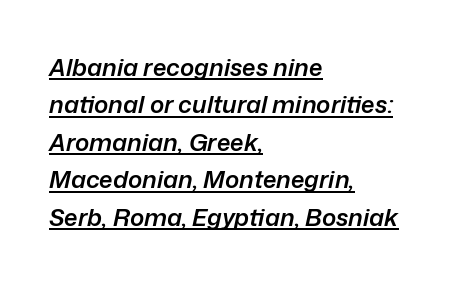
Rendered with sloped, italic letterforms. Words appear dense and cohesive because spacing is normal. Emphasis by weight is partial: semibold. Regular leading. A typographer would call this underscored text. One-word summary of the alignment: left.
